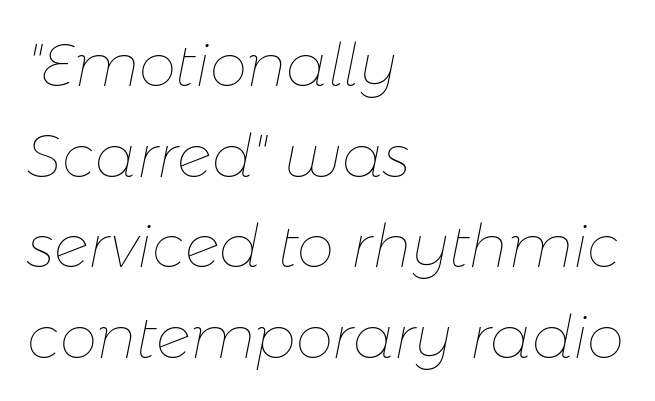
Q: Is the text bold? A: No.
Q: Is the text italic (slanted)? A: Yes, it leans right by about 11 degrees.
Q: Is the text underlined? A: No.
Q: How is the paragraph aligned? A: Left-aligned.
Q: Is the spacing between letters normal or unusually wide? A: Normal.
Q: Is the spacing between lines tight, normal or loose? A: Normal.
Q: Width (condensed, normal, or wide)? A: Normal.
Q: Stroke contrast? A: Low.
Q: x-height? A: Medium.
Q: Monospaced? A: No.
